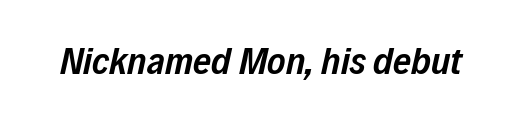
{"italic": "yes", "lean": "right", "slant_degrees": 12, "bold": "semi", "weight": "semibold", "width": "condensed", "stroke_contrast": "low", "x_height": "medium", "monospaced": "no", "underline": "no", "letter_spacing": "normal", "letter_spacing_em": 0.0, "glyph_px": 39}
